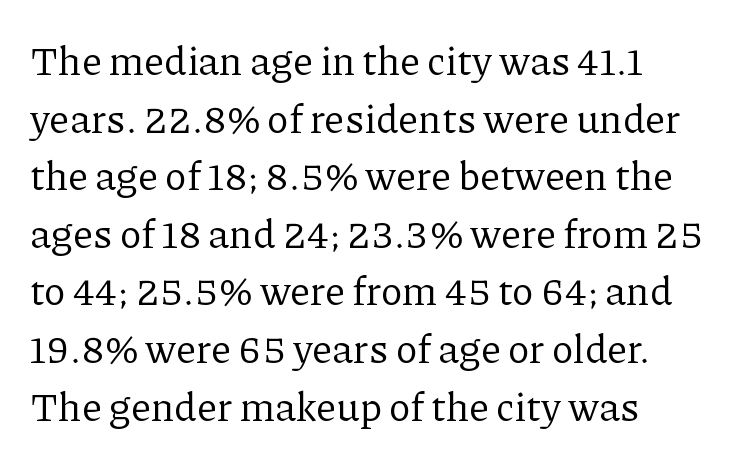
Q: Is the text bold? A: No.
Q: Is the text italic (slanted)? A: No, it is upright.
Q: Is the typeface a serif or a sans-serif typeface? A: Serif.
Q: Is the text underlined? A: No.
Q: How is the paragraph aligned? A: Left-aligned.
Q: Is the spacing between letters normal or unusually wide? A: Normal.
Q: Is the spacing between lines tight, normal or loose? A: Normal.
Q: Width (condensed, normal, or wide)? A: Normal.
Q: Stroke contrast? A: Low.
Q: x-height? A: Medium.
Q: Monospaced? A: No.
